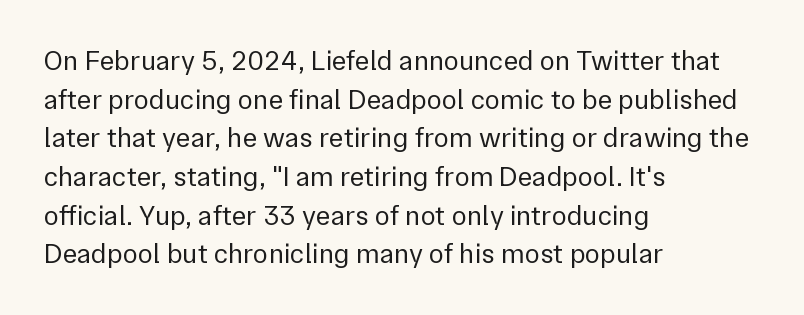
These lines are set flush left with a ragged right edge. Varying glyph widths throughout — classic text-font behaviour. Is this a sans? Yes — the strokes have no serifs. Bare-footed words on every line. Rows of type keep a routine distance in the vertical direction.
